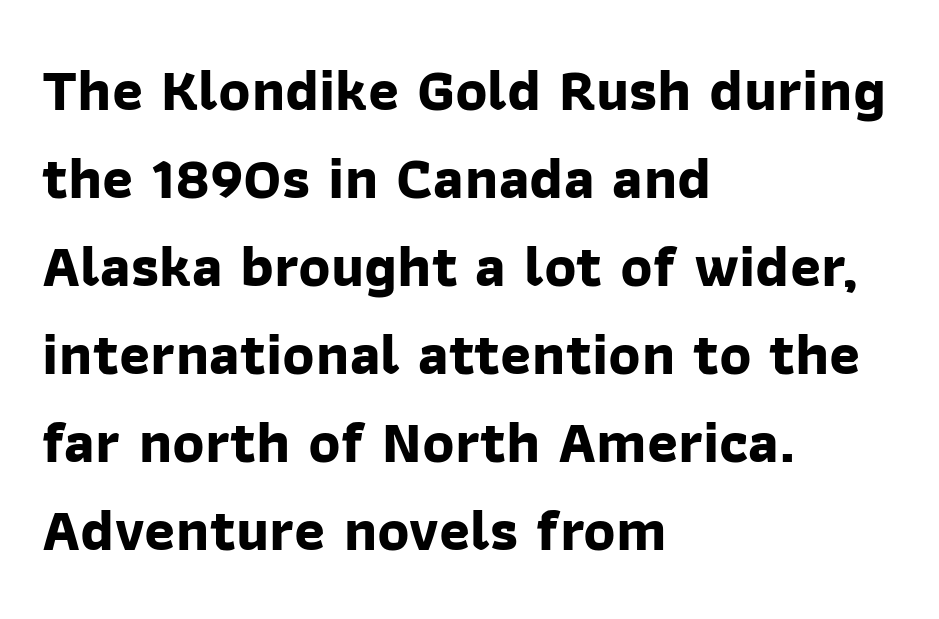
{"serif": "no", "bold": "yes", "weight": "bold", "width": "normal", "stroke_contrast": "low", "x_height": "medium", "monospaced": "no", "underline": "no", "align": "left", "line_spacing": "normal", "line_spacing_ratio": 1.49, "letter_spacing": "normal", "letter_spacing_em": 0.0, "glyph_px": 59}
